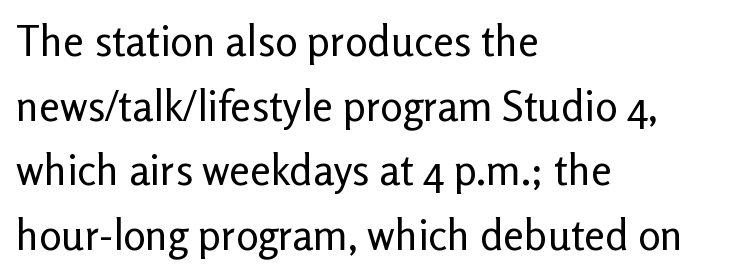
Q: Is the text bold? A: No.
Q: Is the text italic (slanted)? A: No, it is upright.
Q: Is the typeface a serif or a sans-serif typeface? A: Sans-serif.
Q: Is the text underlined? A: No.
Q: How is the paragraph aligned? A: Left-aligned.
Q: Is the spacing between letters normal or unusually wide? A: Normal.
Q: Is the spacing between lines tight, normal or loose? A: Normal.
Q: Width (condensed, normal, or wide)? A: Normal.
Q: Stroke contrast? A: Low.
Q: x-height? A: Medium.
Q: Monospaced? A: No.
